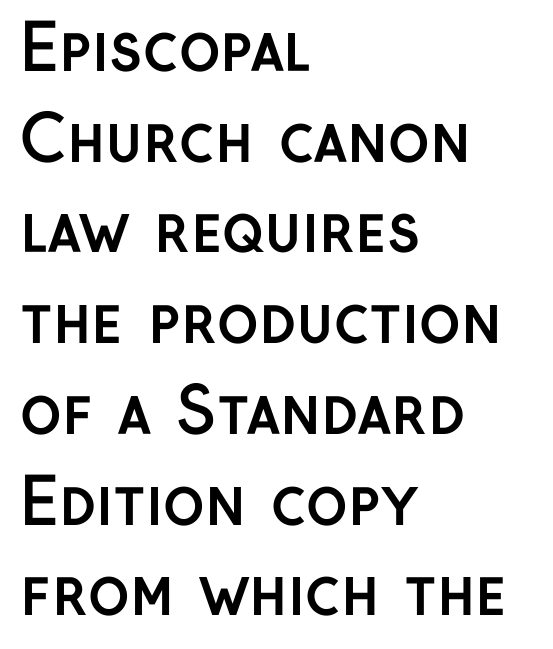
Q: Is the text bold? A: Yes.
Q: Is the text italic (slanted)? A: No, it is upright.
Q: Is the typeface a serif or a sans-serif typeface? A: Sans-serif.
Q: Is the text underlined? A: No.
Q: How is the paragraph aligned? A: Left-aligned.
Q: Is the spacing between letters normal or unusually wide? A: Normal.
Q: Is the spacing between lines tight, normal or loose? A: Normal.
Q: Width (condensed, normal, or wide)? A: Normal.
Q: Stroke contrast? A: Low.
Q: x-height? A: Medium.
Q: Monospaced? A: No.
